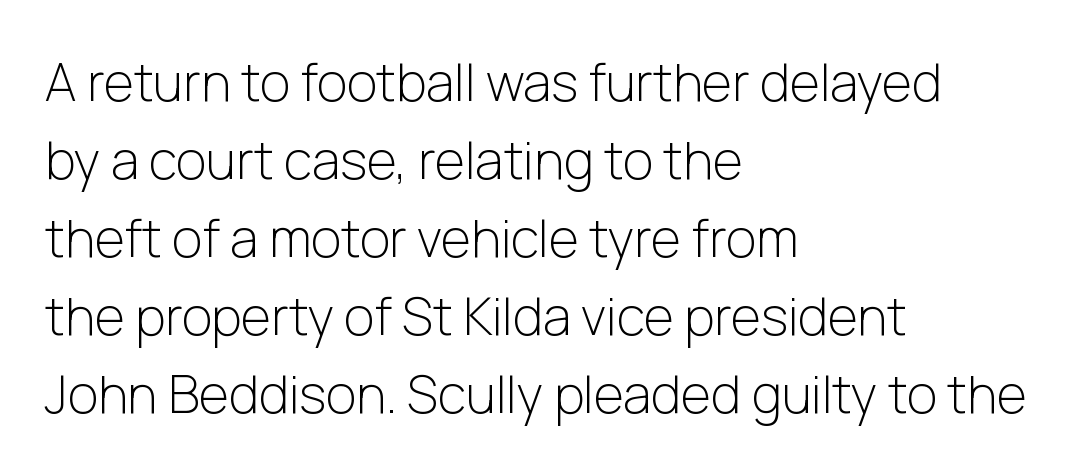
{"serif": "no", "italic": "no", "bold": "no", "weight": "light", "width": "normal", "stroke_contrast": "low", "x_height": "medium", "monospaced": "no", "underline": "no", "align": "left", "line_spacing": "normal", "line_spacing_ratio": 1.5, "letter_spacing": "normal", "letter_spacing_em": 0.0, "glyph_px": 52}
